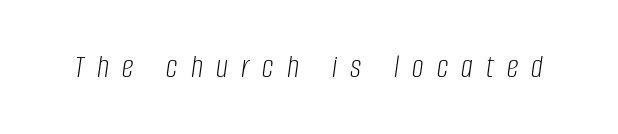
Q: Is the text bold? A: No.
Q: Is the text italic (slanted)? A: Yes, it leans right by about 8 degrees.
Q: Is the text underlined? A: No.
Q: Is the spacing between letters normal or unusually wide? A: Unusually wide.
Q: Width (condensed, normal, or wide)? A: Condensed.
Q: Stroke contrast? A: Low.
Q: x-height? A: Large.
Q: Monospaced? A: No.
